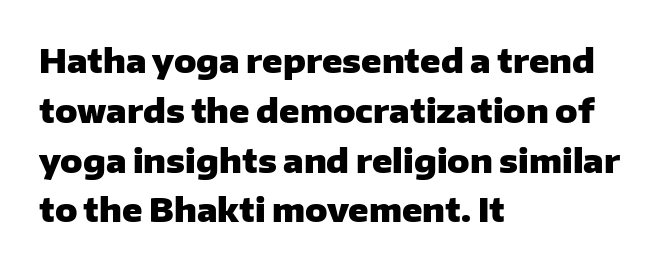
{"serif": "no", "italic": "no", "bold": "yes", "weight": "heavy", "width": "normal", "stroke_contrast": "low", "x_height": "medium", "monospaced": "no", "underline": "no", "align": "left", "line_spacing": "normal", "line_spacing_ratio": 1.51, "letter_spacing": "normal", "letter_spacing_em": 0.0, "glyph_px": 33}
